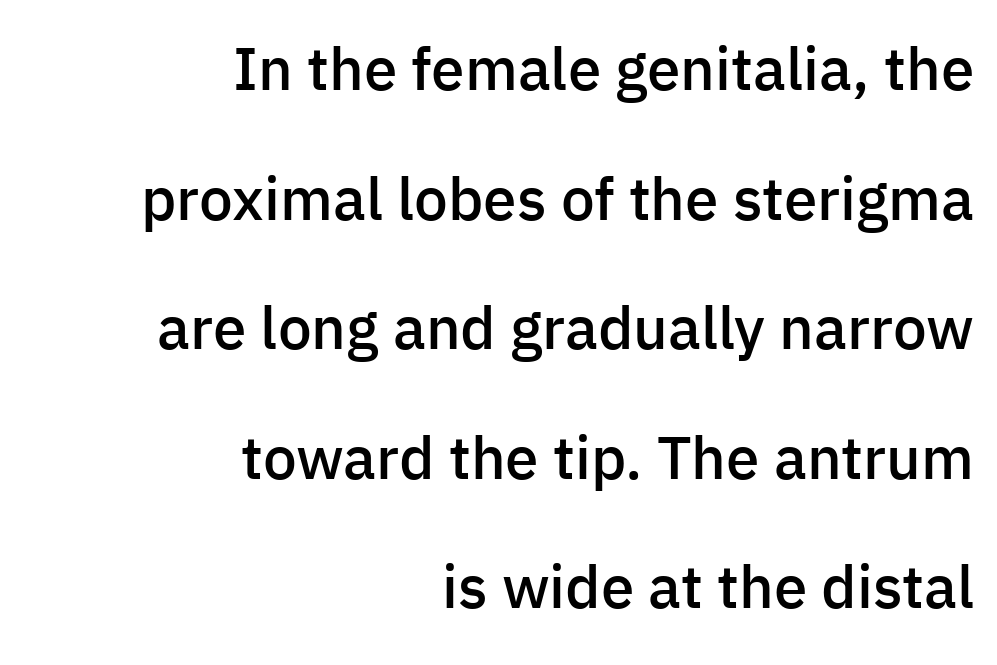
Q: Is the text bold? A: Semi-bold.
Q: Is the text italic (slanted)? A: No, it is upright.
Q: Is the typeface a serif or a sans-serif typeface? A: Sans-serif.
Q: Is the text underlined? A: No.
Q: How is the paragraph aligned? A: Right-aligned.
Q: Is the spacing between letters normal or unusually wide? A: Normal.
Q: Is the spacing between lines tight, normal or loose? A: Loose.
Q: Width (condensed, normal, or wide)? A: Normal.
Q: Stroke contrast? A: Low.
Q: x-height? A: Medium.
Q: Monospaced? A: No.
